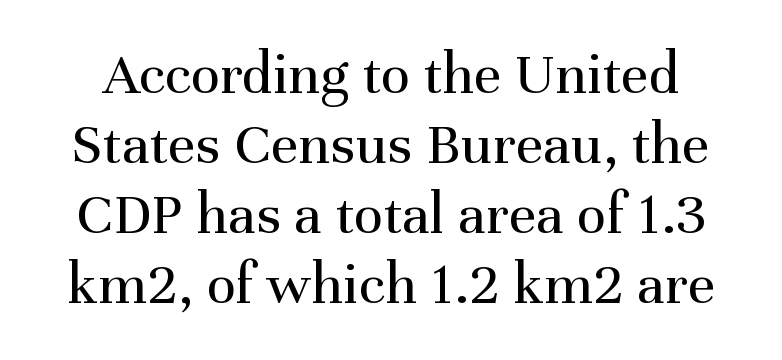
Q: Is the text bold? A: No.
Q: Is the text italic (slanted)? A: No, it is upright.
Q: Is the typeface a serif or a sans-serif typeface? A: Serif.
Q: Is the text underlined? A: No.
Q: Is the spacing between letters normal or unusually wide? A: Normal.
Q: Is the spacing between lines tight, normal or loose? A: Tight.
Q: Width (condensed, normal, or wide)? A: Normal.
Q: Stroke contrast? A: Medium.
Q: x-height? A: Medium.
Q: Monospaced? A: No.
